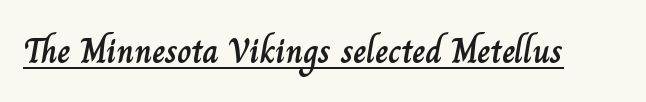
The image shows 35 px text type; set normal letter spacing, underlined; low stroke contrast and a small x-height.
